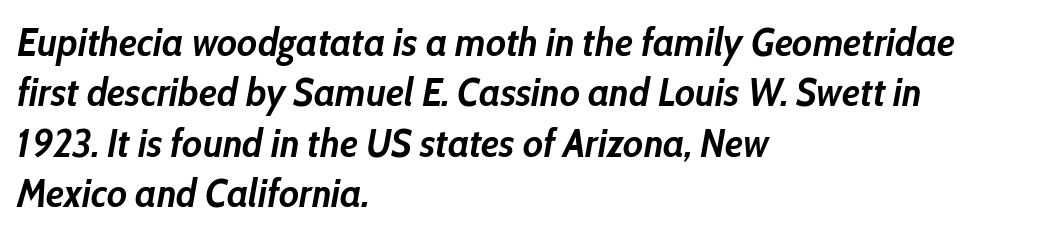
Q: Is the text bold? A: Yes.
Q: Is the text italic (slanted)? A: Yes, it leans right by about 10 degrees.
Q: Is the text underlined? A: No.
Q: How is the paragraph aligned? A: Left-aligned.
Q: Is the spacing between letters normal or unusually wide? A: Normal.
Q: Is the spacing between lines tight, normal or loose? A: Normal.
Q: Width (condensed, normal, or wide)? A: Condensed.
Q: Stroke contrast? A: Low.
Q: x-height? A: Medium.
Q: Monospaced? A: No.
